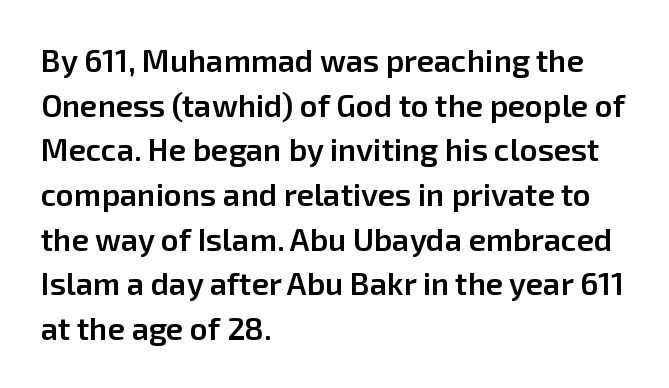
{"serif": "no", "italic": "no", "bold": "semi", "weight": "semibold", "width": "normal", "stroke_contrast": "low", "x_height": "medium", "monospaced": "no", "underline": "no", "align": "left", "line_spacing": "normal", "line_spacing_ratio": 1.44, "letter_spacing": "normal", "letter_spacing_em": 0.0, "glyph_px": 31}
